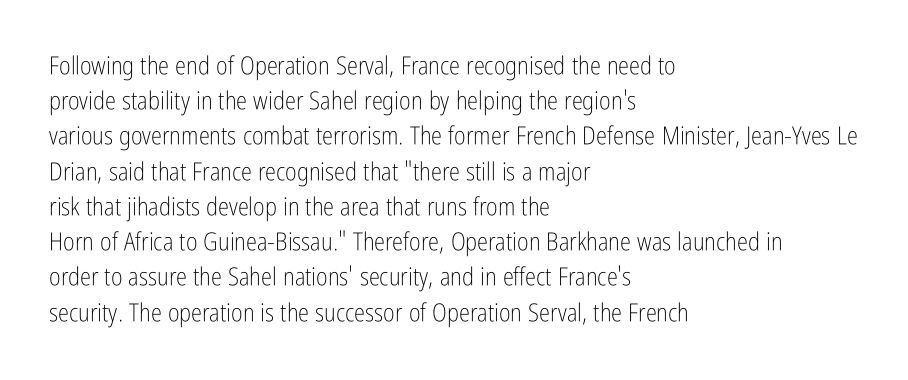
{"italic": "no", "bold": "no", "underline": "no", "align": "left", "line_spacing": "normal", "line_spacing_ratio": 1.41, "letter_spacing": "normal", "letter_spacing_em": 0.0, "glyph_px": 25}
